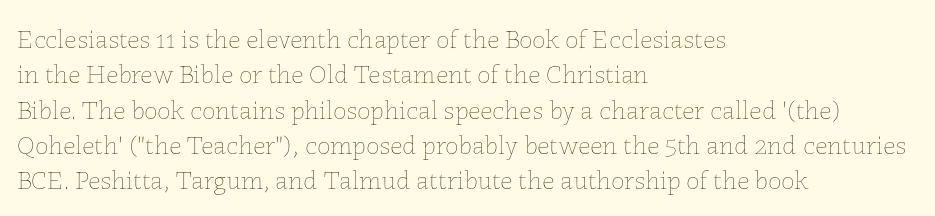
Line beginnings align vertically; line endings do not. The typography opts for an upright posture over an oblique one. Baseline-to-baseline distance is the conventional proportion of letter height. The characters are drawn with everyday or finer stroke widths. Here the glyphs are tracked normally, forming tight word shapes.
